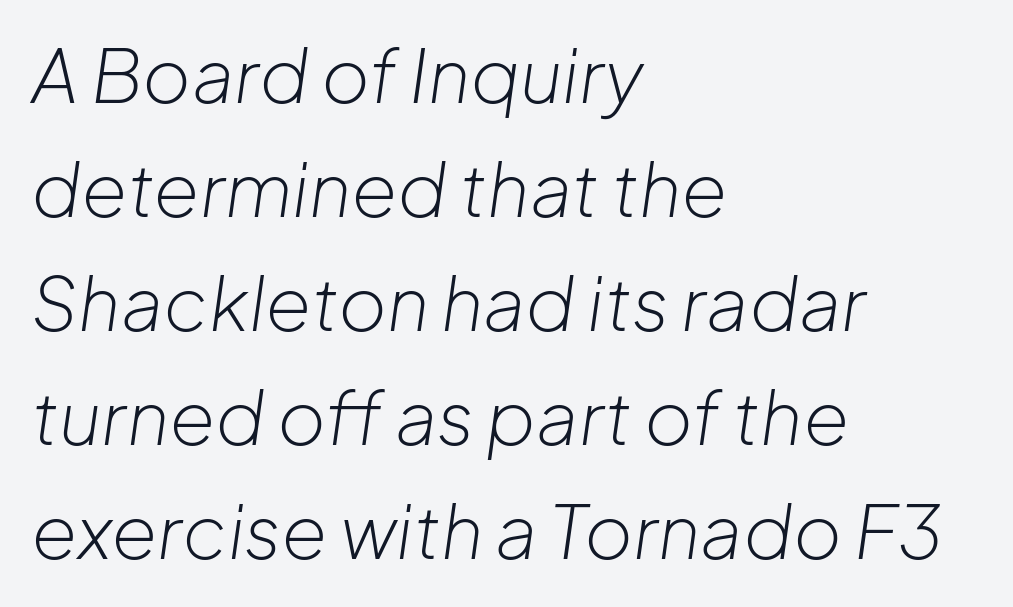
{"italic": "yes", "lean": "right", "slant_degrees": 8, "bold": "no", "weight": "light", "width": "normal", "stroke_contrast": "low", "x_height": "medium", "monospaced": "no", "underline": "no", "align": "left", "line_spacing": "normal", "line_spacing_ratio": 1.54, "letter_spacing": "normal", "letter_spacing_em": 0.0, "glyph_px": 74}
